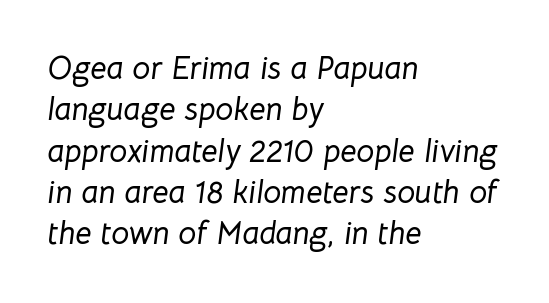
Observe the ordinary spacing: letters are neighbours, not strangers. Does the lettering tilt? It does — this is italic. Plain, unruled lines of type. Compared with a centered layout, this one pins lines to the left instead. Leading: standard.
